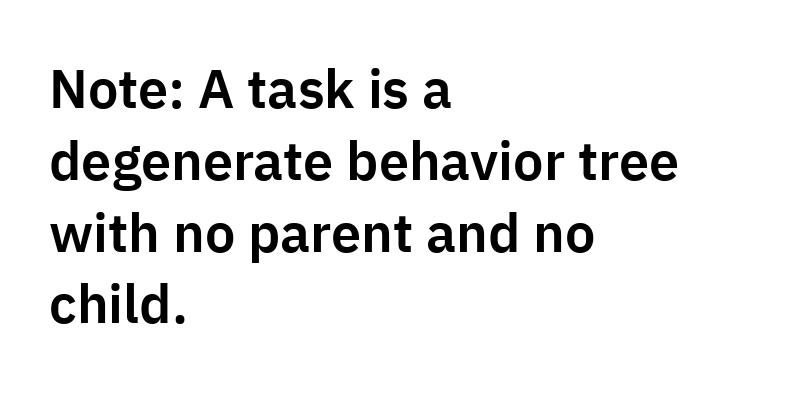
The image shows 54 px sans-serif type, upright; set left-aligned, normal line spacing (1.33x), normal letter spacing, not underlined; low stroke contrast and a medium x-height.
